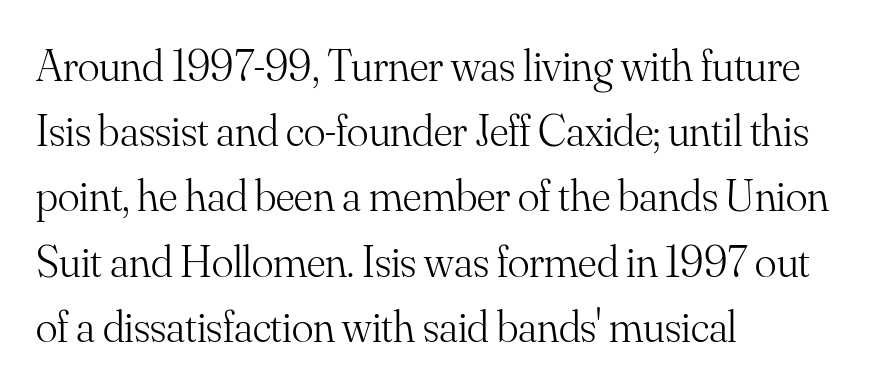
{"serif": "yes", "italic": "no", "bold": "no", "weight": "light", "width": "normal", "stroke_contrast": "medium", "x_height": "small", "monospaced": "no", "underline": "no", "align": "left", "line_spacing": "normal", "line_spacing_ratio": 1.45, "letter_spacing": "normal", "letter_spacing_em": 0.0, "glyph_px": 45}
